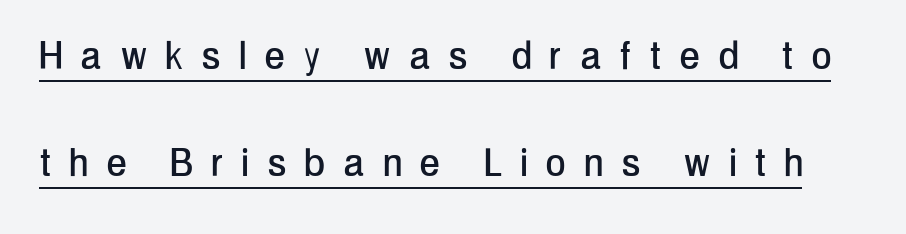
Q: Is the text italic (slanted)? A: No, it is upright.
Q: Is the typeface a serif or a sans-serif typeface? A: Sans-serif.
Q: Is the text underlined? A: Yes.
Q: Is the spacing between letters normal or unusually wide? A: Unusually wide.
Q: Is the spacing between lines tight, normal or loose? A: Loose.
Q: Width (condensed, normal, or wide)? A: Condensed.
Q: Stroke contrast? A: Low.
Q: x-height? A: Medium.
Q: Monospaced? A: No.
